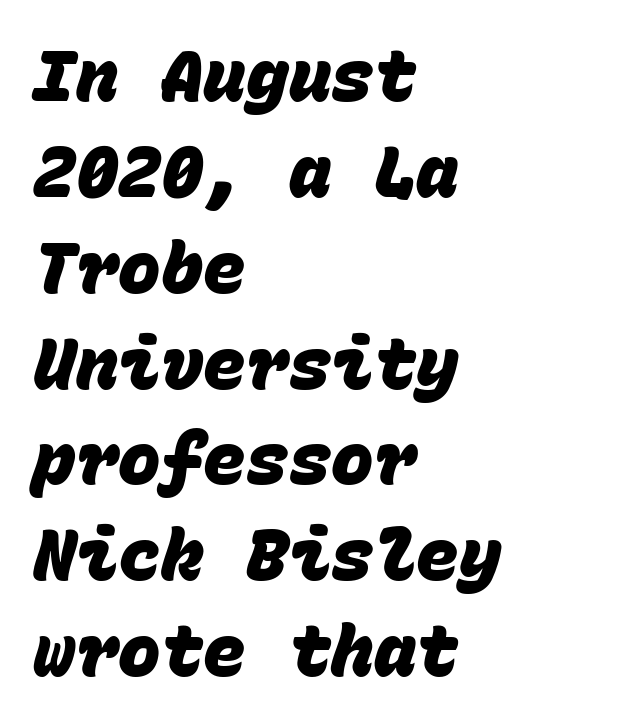
{"serif": "no", "bold": "yes", "weight": "heavy", "width": "normal", "stroke_contrast": "low", "x_height": "large", "monospaced": "yes", "underline": "no", "align": "left", "line_spacing": "normal", "line_spacing_ratio": 1.35, "letter_spacing": "normal", "letter_spacing_em": 0.0, "glyph_px": 71}
